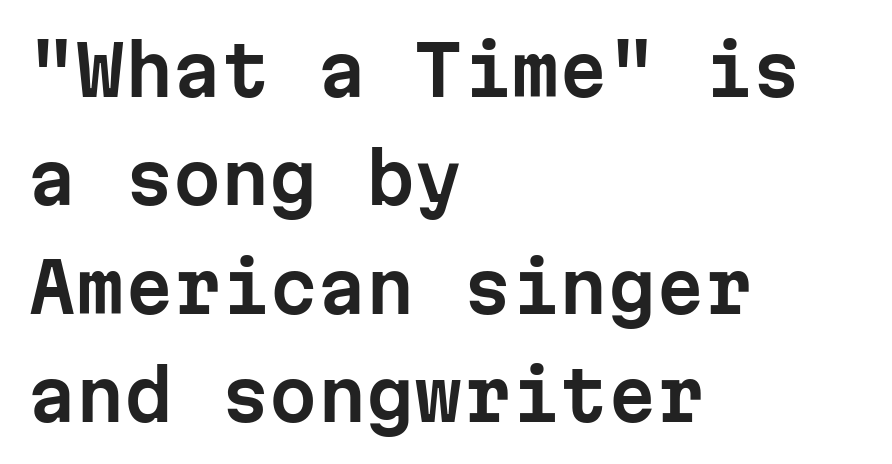
The image shows 69 px sans-serif type, upright, monospaced; set left-aligned, normal line spacing (1.57x), normal letter spacing, not underlined; low stroke contrast and a medium x-height.
